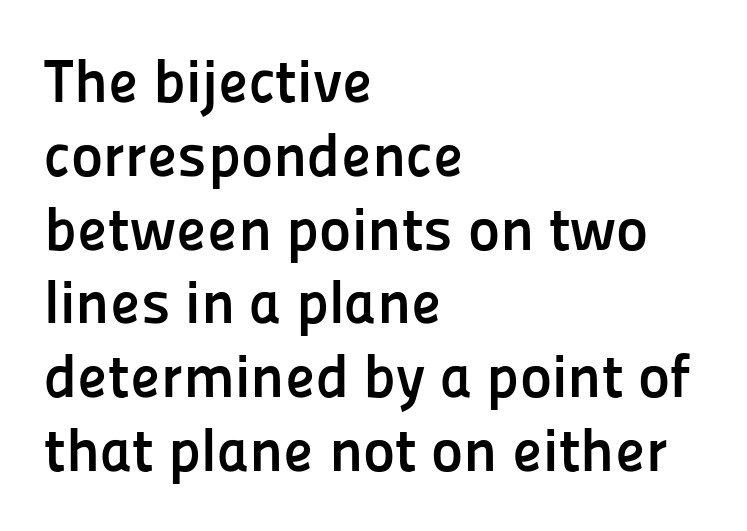
{"serif": "no", "italic": "no", "bold": "yes", "weight": "semibold", "width": "normal", "stroke_contrast": "low", "x_height": "medium", "monospaced": "no", "underline": "no", "align": "left", "line_spacing_ratio": 1.21, "letter_spacing": "normal", "letter_spacing_em": 0.0, "glyph_px": 61}
